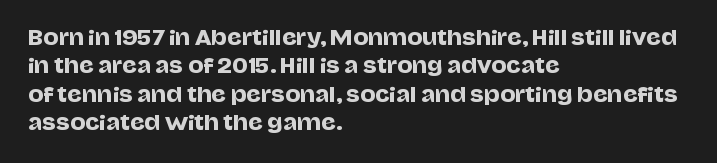
{"italic": "no", "underline": "no", "align": "left", "line_spacing": "normal", "line_spacing_ratio": 1.42, "letter_spacing": "normal", "letter_spacing_em": 0.0, "glyph_px": 20}
